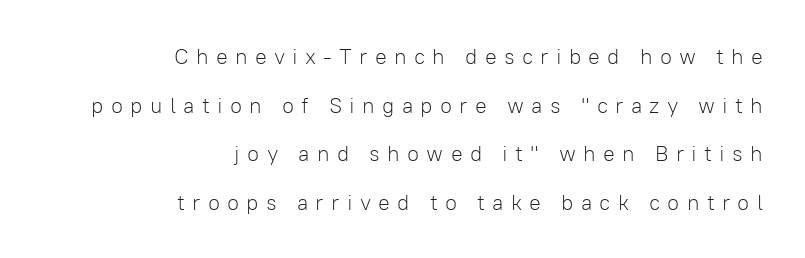
{"italic": "no", "bold": "no", "underline": "no", "align": "right", "line_spacing": "loose", "line_spacing_ratio": 2.21, "letter_spacing": "wide", "letter_spacing_em": 0.33, "glyph_px": 22}
